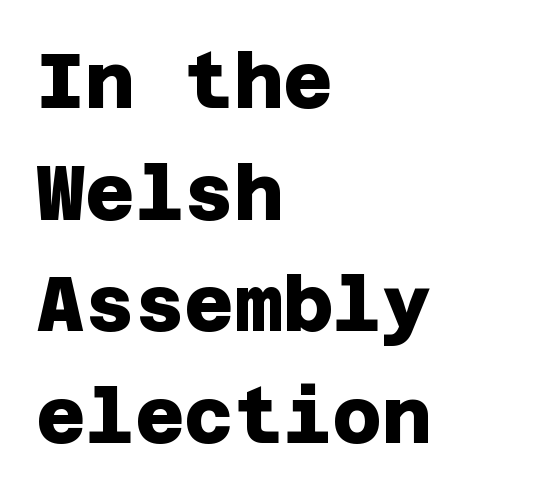
The space directly below the letters is spotless. Caption: standard tracking, unaltered. You can tell from the bare stems that sans-serif type was used. In terms of leading, this rendering sits right in the middle.
